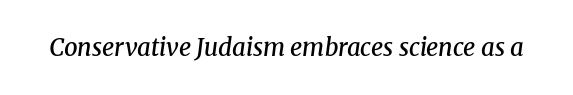
{"italic": "yes", "lean": "right", "slant_degrees": 8, "bold": "semi", "underline": "no", "letter_spacing": "normal", "letter_spacing_em": 0.0, "glyph_px": 24}
